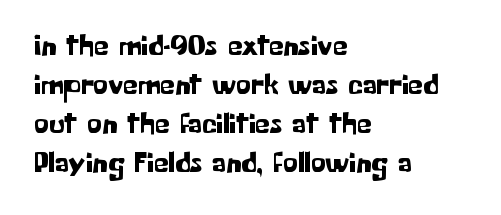
{"serif": "no", "italic": "no", "width": "normal", "stroke_contrast": "low", "x_height": "medium", "monospaced": "no", "underline": "no", "align": "left", "line_spacing": "normal", "line_spacing_ratio": 1.3, "letter_spacing": "normal", "letter_spacing_em": 0.0, "glyph_px": 30}
